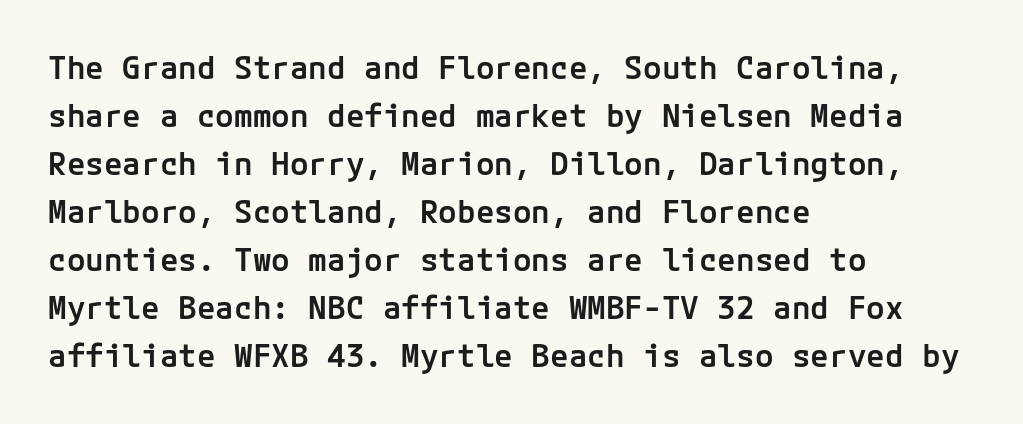
The image shows 31 px semibold sans-serif type, upright; set left-aligned, normal line spacing (1.55x), normal letter spacing, not underlined; low stroke contrast and a medium x-height.
